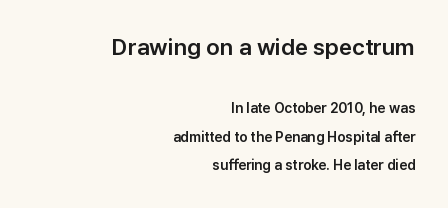
Q: Is the text italic (slanted)? A: No, it is upright.
Q: Is the text underlined? A: No.
Q: How is the paragraph aligned? A: Right-aligned.
Q: Is the spacing between letters normal or unusually wide? A: Normal.
Q: Is the spacing between lines tight, normal or loose? A: Loose.
Q: Which block of text is set in a larger size, the first (top) or the second (bottom)? A: The first (top) one.
